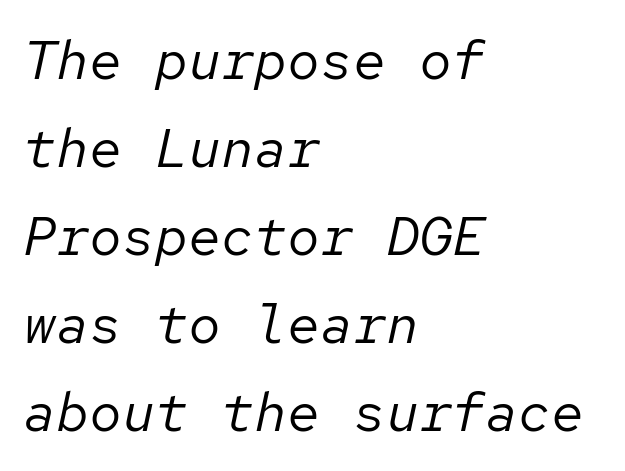
{"italic": "yes", "lean": "right", "slant_degrees": 12, "bold": "no", "weight": "regular", "width": "normal", "stroke_contrast": "low", "x_height": "medium", "monospaced": "yes", "underline": "no", "align": "left", "line_spacing": "normal", "line_spacing_ratio": 1.6, "letter_spacing": "normal", "letter_spacing_em": 0.0, "glyph_px": 55}
